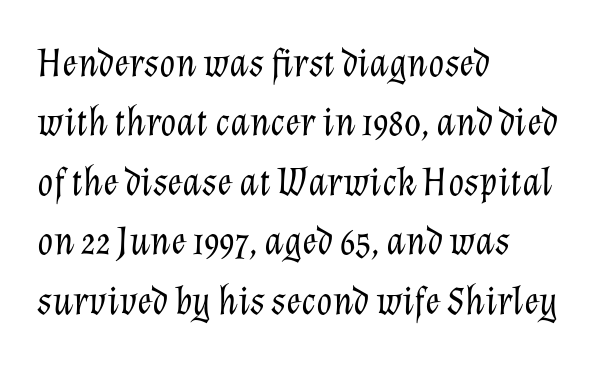
{"italic": "yes", "lean": "right", "slant_degrees": 12, "bold": "no", "weight": "light", "width": "normal", "stroke_contrast": "low", "x_height": "medium", "monospaced": "no", "underline": "no", "align": "left", "line_spacing": "normal", "line_spacing_ratio": 1.45, "letter_spacing": "normal", "letter_spacing_em": 0.0, "glyph_px": 41}
